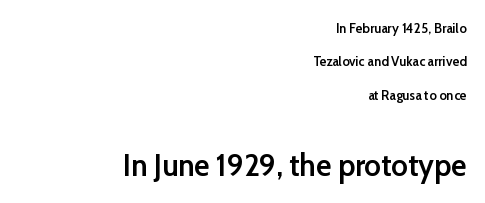
Q: Is the text bold? A: Semi-bold.
Q: Is the text italic (slanted)? A: No, it is upright.
Q: Is the typeface a serif or a sans-serif typeface? A: Sans-serif.
Q: Is the text underlined? A: No.
Q: How is the paragraph aligned? A: Right-aligned.
Q: Is the spacing between letters normal or unusually wide? A: Normal.
Q: Is the spacing between lines tight, normal or loose? A: Loose.
Q: Which block of text is set in a larger size, the first (top) or the second (bottom)? A: The second (bottom) one.
Q: Width (condensed, normal, or wide)? A: Normal.
Q: Stroke contrast? A: Low.
Q: x-height? A: Medium.
Q: Monospaced? A: No.
